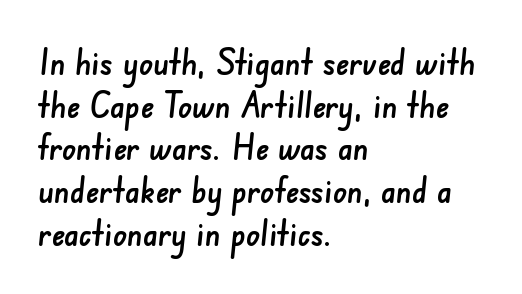
{"serif": "no", "width": "normal", "stroke_contrast": "low", "x_height": "small", "monospaced": "no", "underline": "no", "align": "left", "line_spacing_ratio": 1.22, "letter_spacing": "normal", "letter_spacing_em": 0.0, "glyph_px": 35}
